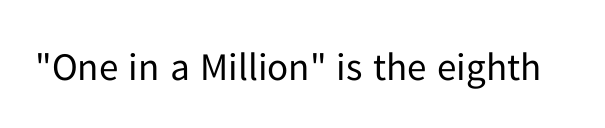
The image shows 39 px regular-weight sans-serif type, upright; set normal letter spacing, not underlined; low stroke contrast and a medium x-height.
